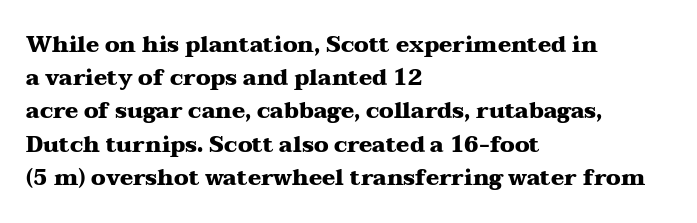
The image shows 22 px bold type, upright; set left-aligned, normal line spacing (1.51x), normal letter spacing, not underlined.
